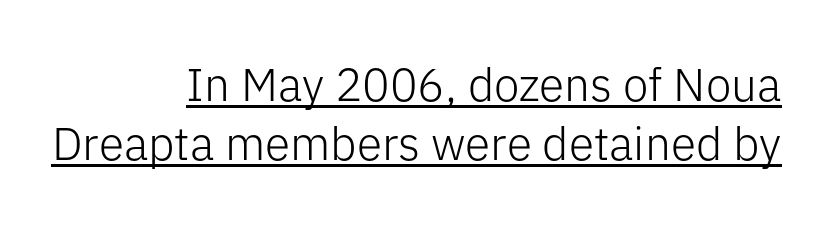
The image shows 46 px light sans-serif type, upright; set right-aligned, normal line spacing (1.28x), normal letter spacing, underlined; low stroke contrast and a medium x-height.
